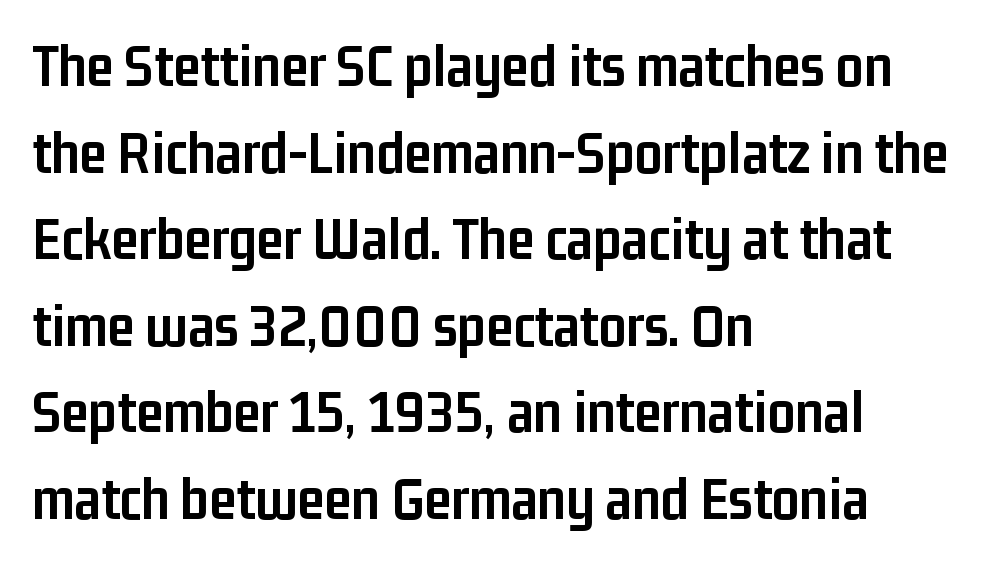
Q: Is the text bold? A: Yes.
Q: Is the text italic (slanted)? A: No, it is upright.
Q: Is the typeface a serif or a sans-serif typeface? A: Sans-serif.
Q: Is the text underlined? A: No.
Q: How is the paragraph aligned? A: Left-aligned.
Q: Is the spacing between letters normal or unusually wide? A: Normal.
Q: Is the spacing between lines tight, normal or loose? A: Normal.
Q: Width (condensed, normal, or wide)? A: Condensed.
Q: Stroke contrast? A: Low.
Q: x-height? A: Medium.
Q: Monospaced? A: No.
